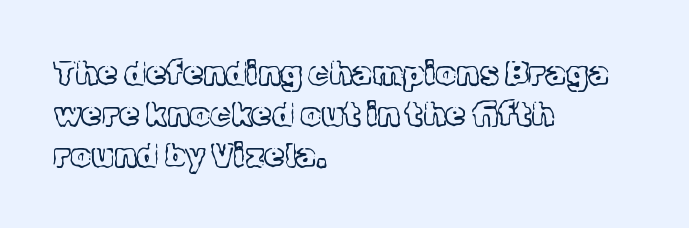
A student would call this left alignment; a typographer would say flush left, rag right. This rendering features lettering with no underline. The rendering shows small feet on the letterforms — a serif design. Tracking value appears to be zero — textbook default spacing. Weight class: somewhere from thin through regular.
